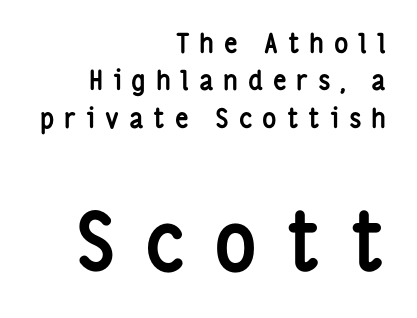
{"serif": "no", "italic": "no", "bold": "yes", "weight": "semibold", "width": "condensed", "stroke_contrast": "low", "x_height": "medium", "monospaced": "no", "underline": "no", "align": "right", "line_spacing": "normal", "line_spacing_ratio": 1.38, "letter_spacing": "wide", "letter_spacing_em": 0.36, "larger_block": "second", "size_ratio": 2.96, "glyph_px": 80}
